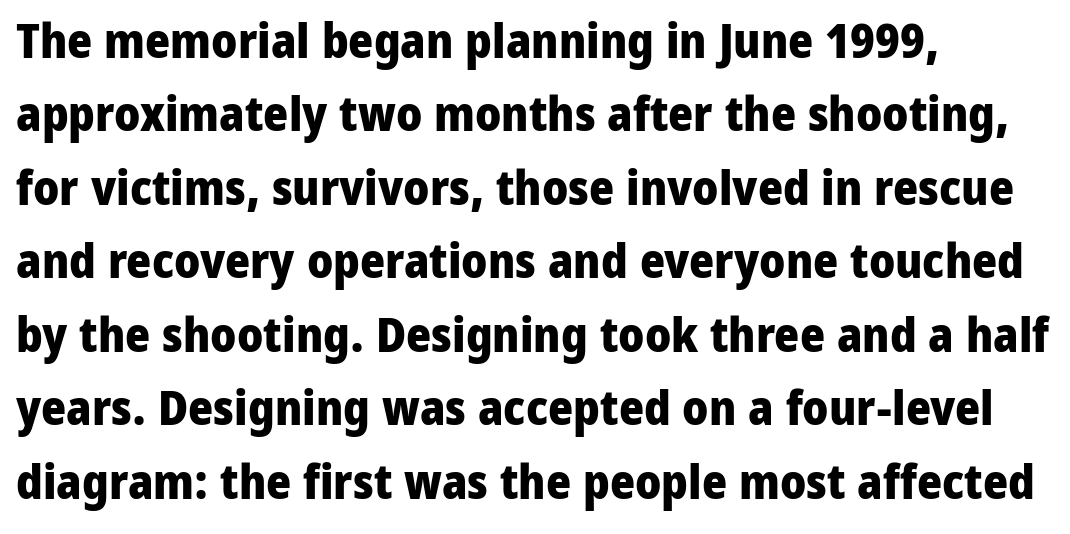
{"serif": "no", "italic": "no", "bold": "yes", "weight": "heavy", "width": "normal", "stroke_contrast": "low", "x_height": "medium", "monospaced": "no", "underline": "no", "align": "left", "line_spacing": "normal", "line_spacing_ratio": 1.53, "letter_spacing": "normal", "letter_spacing_em": 0.0, "glyph_px": 48}
